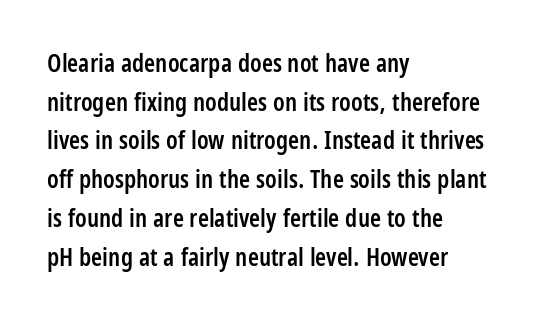
Q: Is the text bold? A: Semi-bold.
Q: Is the text italic (slanted)? A: No, it is upright.
Q: Is the text underlined? A: No.
Q: How is the paragraph aligned? A: Left-aligned.
Q: Is the spacing between letters normal or unusually wide? A: Normal.
Q: Is the spacing between lines tight, normal or loose? A: Normal.
